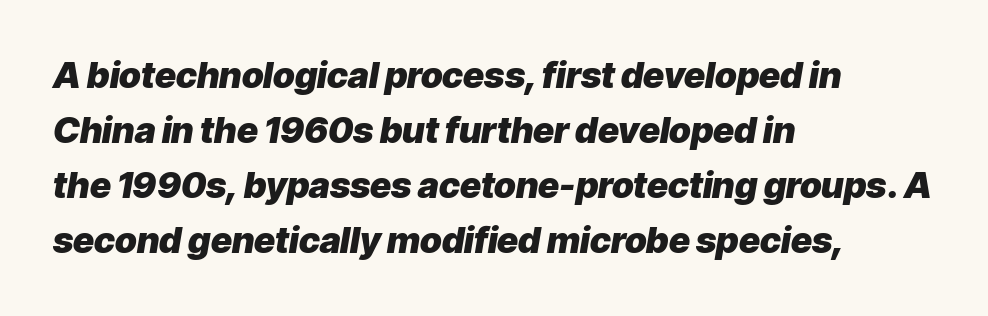
Q: Is the text bold? A: Yes.
Q: Is the text italic (slanted)? A: Yes, it leans right by about 9 degrees.
Q: Is the text underlined? A: No.
Q: How is the paragraph aligned? A: Left-aligned.
Q: Is the spacing between letters normal or unusually wide? A: Normal.
Q: Is the spacing between lines tight, normal or loose? A: Normal.
Q: Width (condensed, normal, or wide)? A: Normal.
Q: Stroke contrast? A: Low.
Q: x-height? A: Medium.
Q: Monospaced? A: No.
